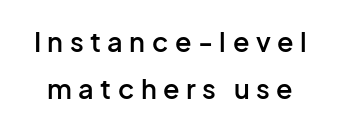
{"italic": "no", "bold": "semi", "underline": "no", "line_spacing_ratio": 1.73, "letter_spacing": "wide", "letter_spacing_em": 0.24, "glyph_px": 27}
